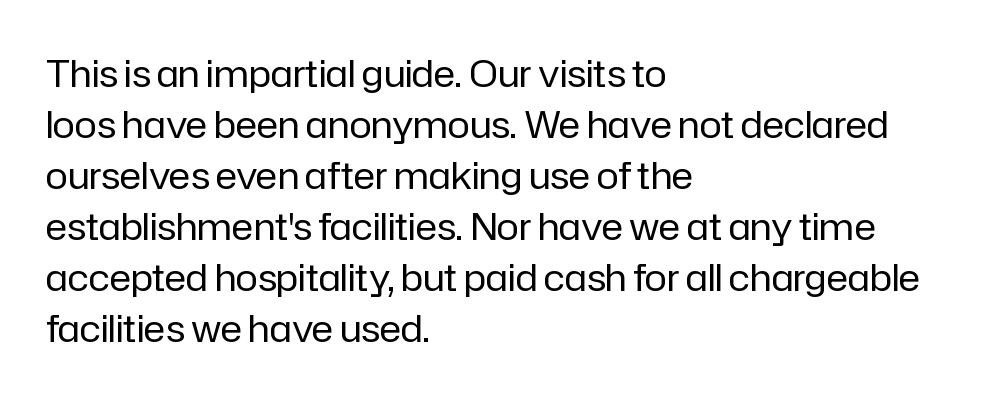
Characters follow at the spacing the type designer built in. Horizontal alignment here is leftward, the default for most running prose. The specimen reads as upright at a glance. Underlining? Definitely not there. Line spacing here is normal.
